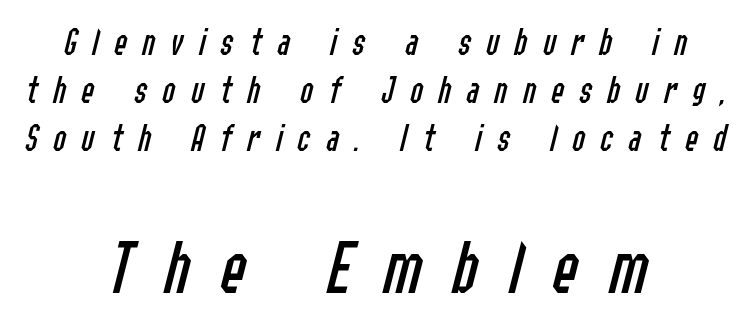
The image shows 78 px regular-weight, condensed type, italic (leaning right); set centered, line spacing 1.23x, unusually wide letter spacing (+0.39 em), not underlined; the second (bottom) block is 2.0x larger; low stroke contrast and a medium x-height.
